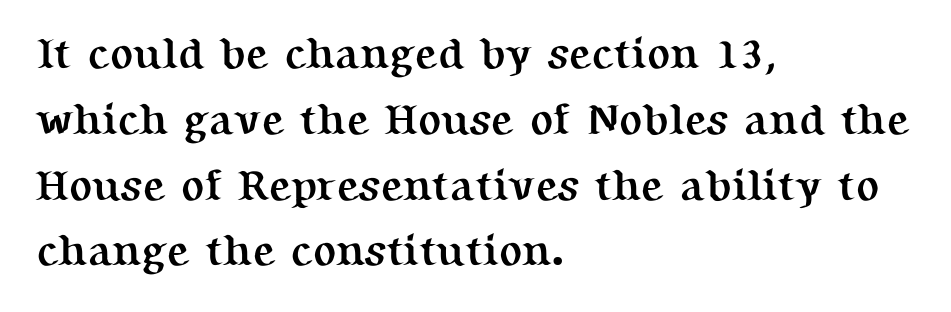
Q: Is the text bold? A: Yes.
Q: Is the text italic (slanted)? A: No, it is upright.
Q: Is the typeface a serif or a sans-serif typeface? A: Serif.
Q: Is the text underlined? A: No.
Q: How is the paragraph aligned? A: Left-aligned.
Q: Is the spacing between letters normal or unusually wide? A: Normal.
Q: Is the spacing between lines tight, normal or loose? A: Normal.
Q: Width (condensed, normal, or wide)? A: Normal.
Q: Stroke contrast? A: Medium.
Q: x-height? A: Medium.
Q: Monospaced? A: No.
